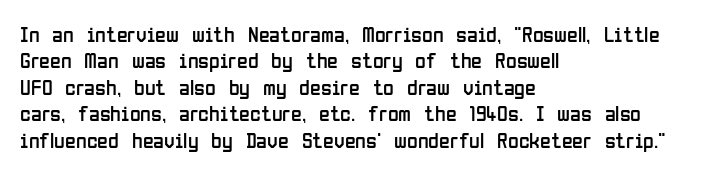
{"italic": "no", "bold": "no", "underline": "no", "align": "left", "line_spacing_ratio": 1.2, "letter_spacing": "normal", "letter_spacing_em": 0.0, "glyph_px": 22}
